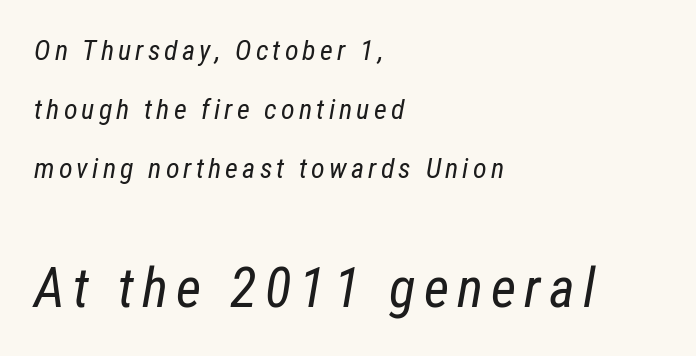
The image shows 55 px regular-weight, condensed type, italic (leaning right); set left-aligned, loose line spacing (2.11x), not underlined; the second (bottom) block is 1.96x larger; low stroke contrast and a medium x-height.
